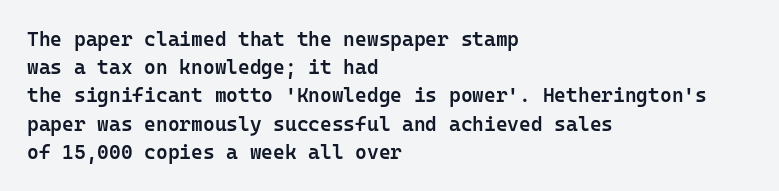
Q: Is the text bold? A: Semi-bold.
Q: Is the text italic (slanted)? A: No, it is upright.
Q: Is the text underlined? A: No.
Q: How is the paragraph aligned? A: Left-aligned.
Q: Is the spacing between letters normal or unusually wide? A: Normal.
Q: Is the spacing between lines tight, normal or loose? A: Normal.
